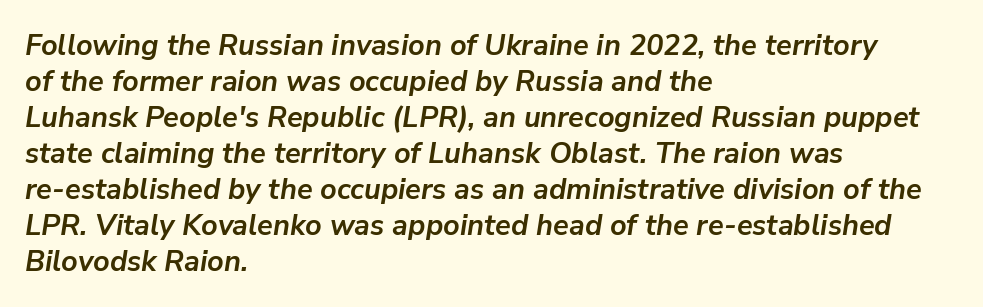
The image shows 29 px semibold type, italic (leaning right); set left-aligned, line spacing 1.24x, normal letter spacing, not underlined; low stroke contrast and a medium x-height.
